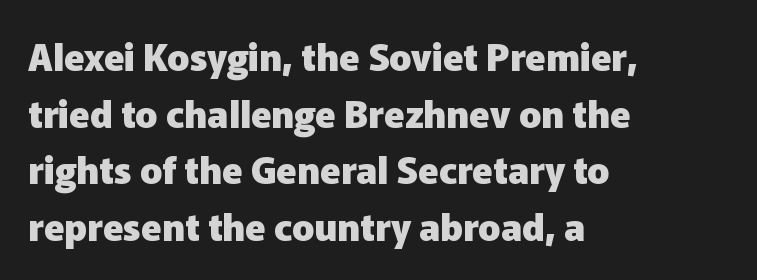
Q: Is the text bold? A: Yes.
Q: Is the text italic (slanted)? A: No, it is upright.
Q: Is the typeface a serif or a sans-serif typeface? A: Sans-serif.
Q: Is the text underlined? A: No.
Q: How is the paragraph aligned? A: Left-aligned.
Q: Is the spacing between letters normal or unusually wide? A: Normal.
Q: Is the spacing between lines tight, normal or loose? A: Normal.
Q: Width (condensed, normal, or wide)? A: Normal.
Q: Stroke contrast? A: Low.
Q: x-height? A: Medium.
Q: Monospaced? A: No.
